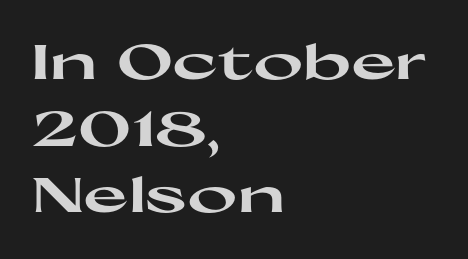
This sample uses plain, unmodified letter spacing. The text was rendered using a sans face with plain stroke endings. The rendering uses natural spacing where letterforms have individual widths. Caption: multi-line text, flush left, ragged right. It's the straight-up-and-down kind of type. Leading: standard.
